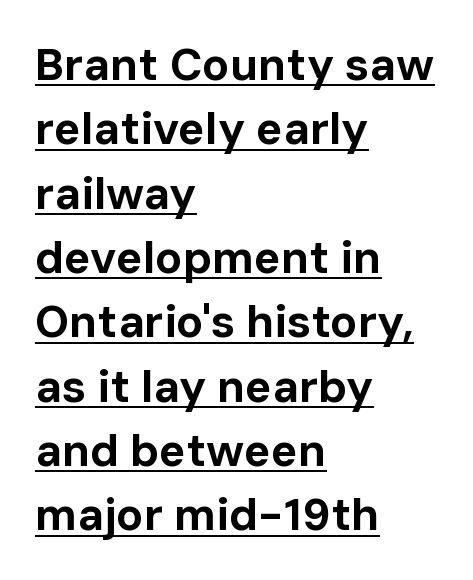
{"serif": "no", "italic": "no", "bold": "yes", "weight": "bold", "width": "normal", "stroke_contrast": "low", "x_height": "medium", "monospaced": "no", "underline": "yes", "align": "left", "line_spacing": "normal", "line_spacing_ratio": 1.43, "letter_spacing": "normal", "letter_spacing_em": 0.0, "glyph_px": 45}
